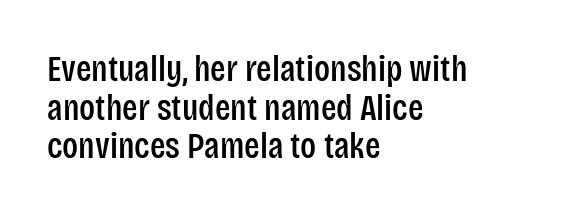
Q: Is the text italic (slanted)? A: No, it is upright.
Q: Is the typeface a serif or a sans-serif typeface? A: Sans-serif.
Q: Is the text underlined? A: No.
Q: How is the paragraph aligned? A: Left-aligned.
Q: Is the spacing between letters normal or unusually wide? A: Normal.
Q: Is the spacing between lines tight, normal or loose? A: Tight.
Q: Width (condensed, normal, or wide)? A: Condensed.
Q: Stroke contrast? A: Low.
Q: x-height? A: Large.
Q: Monospaced? A: No.
